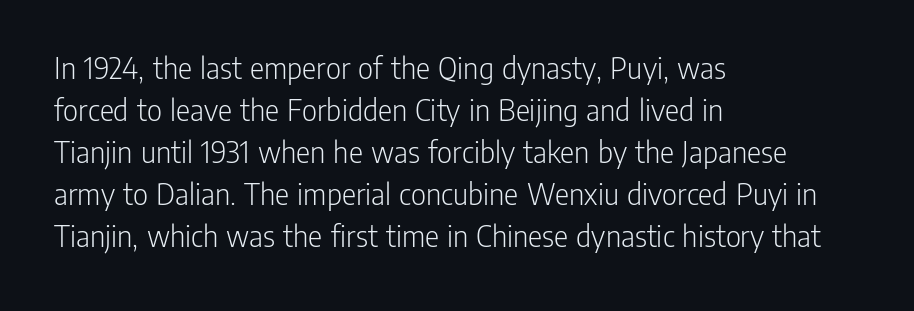
{"serif": "no", "italic": "no", "bold": "no", "weight": "light", "width": "condensed", "stroke_contrast": "low", "x_height": "medium", "monospaced": "no", "underline": "no", "align": "left", "line_spacing": "normal", "line_spacing_ratio": 1.27, "letter_spacing": "normal", "letter_spacing_em": 0.0, "glyph_px": 33}
